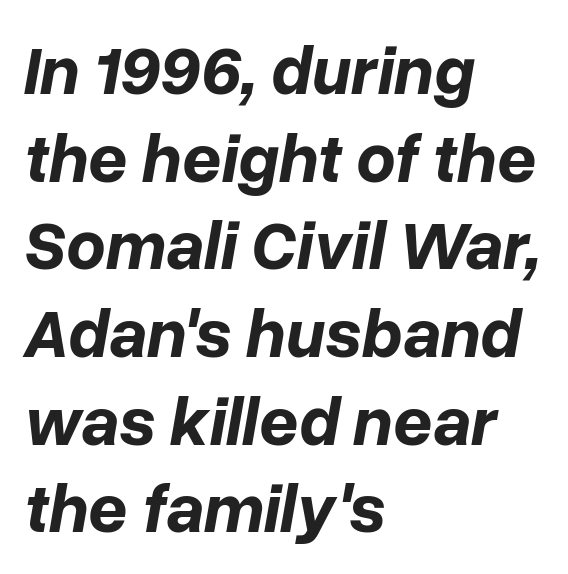
How are the letters spaced? Ordinarily, with no added tracking. Bare-footed words on every line. Observe the lean: these are italic letterforms. Horizontally, the lines are justified to the leading edge only. Think of a printed novel: that variable character pitch is what you see here. Vertically, the passage feels balanced, rows spaced as you'd expect.
